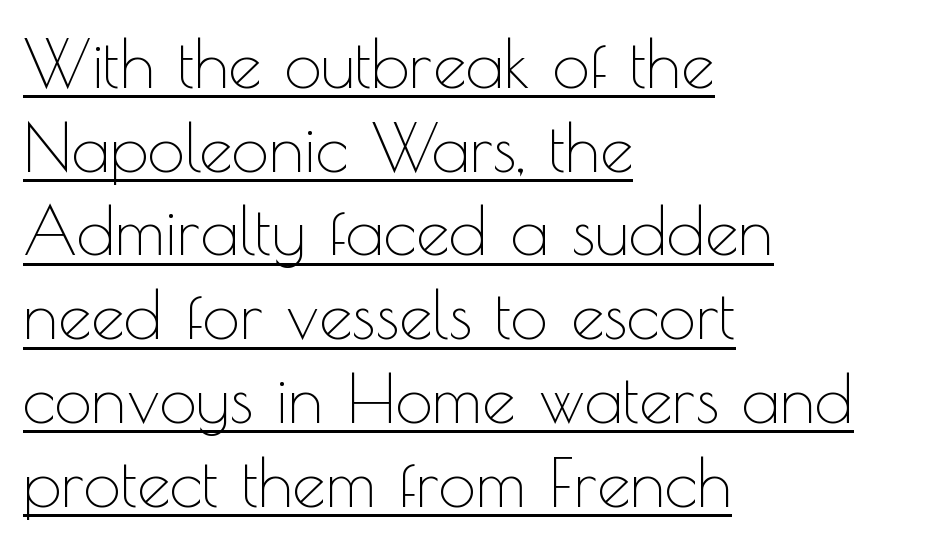
Q: Is the text bold? A: No.
Q: Is the text italic (slanted)? A: No, it is upright.
Q: Is the typeface a serif or a sans-serif typeface? A: Sans-serif.
Q: Is the text underlined? A: Yes.
Q: How is the paragraph aligned? A: Left-aligned.
Q: Is the spacing between letters normal or unusually wide? A: Normal.
Q: Is the spacing between lines tight, normal or loose? A: Normal.
Q: Width (condensed, normal, or wide)? A: Normal.
Q: x-height? A: Small.
Q: Monospaced? A: No.
